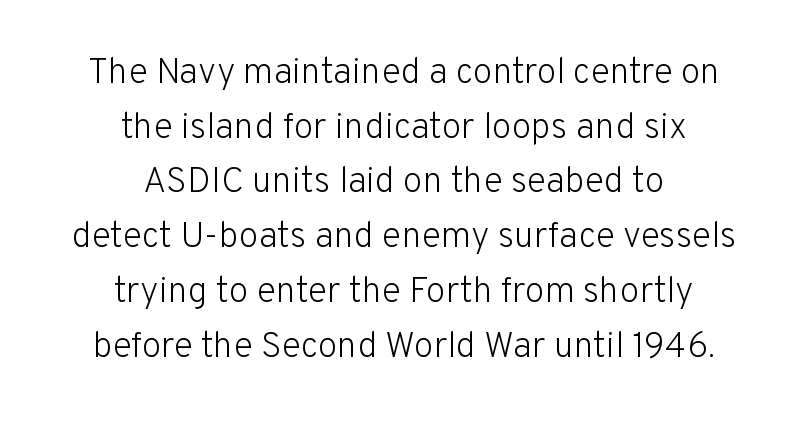
The image shows 36 px light sans-serif type, upright; set centered, normal line spacing (1.52x), normal letter spacing, not underlined; low stroke contrast and a medium x-height.
